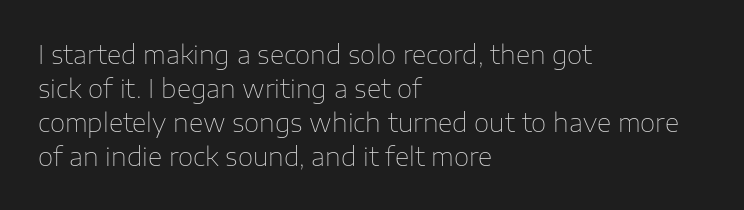
The image shows 25 px text type, upright; set left-aligned, normal line spacing (1.36x), normal letter spacing, not underlined.
